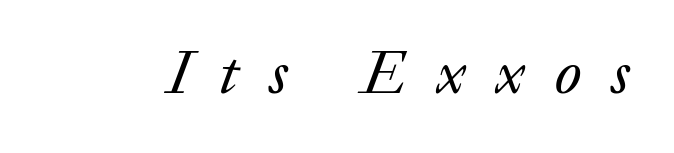
Q: Is the text bold? A: No.
Q: Is the text italic (slanted)? A: Yes, it leans right by about 20 degrees.
Q: Is the typeface a serif or a sans-serif typeface? A: Serif.
Q: Is the text underlined? A: No.
Q: Is the spacing between letters normal or unusually wide? A: Unusually wide.
Q: Width (condensed, normal, or wide)? A: Normal.
Q: Stroke contrast? A: Low.
Q: x-height? A: Medium.
Q: Monospaced? A: No.
